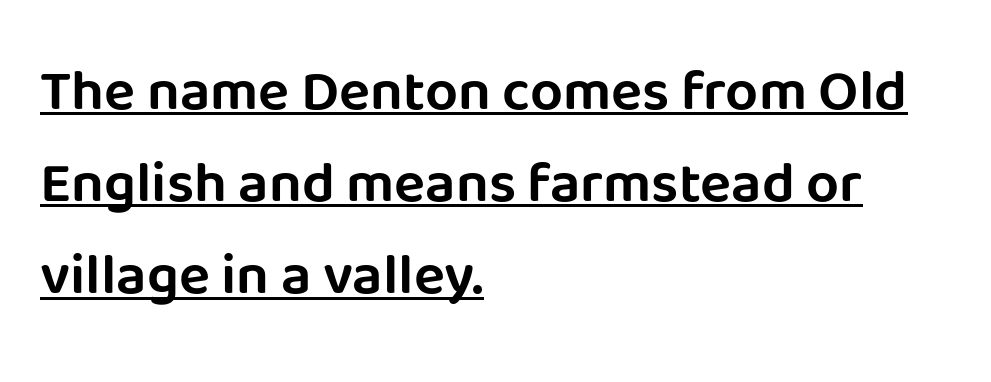
Do the characters align in a grid? No, the font is proportional. The font's upright variant was chosen for this text. The passage shown has conventional tracking throughout. Unlike a traditional serif, this face leaves its strokes unadorned. Every row of glyphs begins at an identical x-position on the left.
